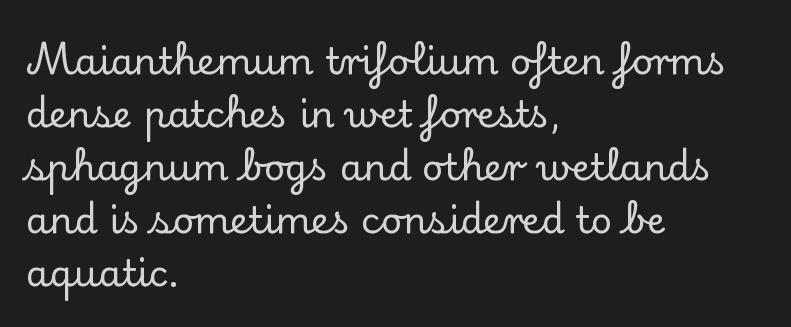
Q: Is the text italic (slanted)? A: No, it is upright.
Q: Is the typeface a serif or a sans-serif typeface? A: Serif.
Q: Is the text underlined? A: No.
Q: How is the paragraph aligned? A: Left-aligned.
Q: Is the spacing between letters normal or unusually wide? A: Normal.
Q: Is the spacing between lines tight, normal or loose? A: Normal.
Q: Width (condensed, normal, or wide)? A: Normal.
Q: Stroke contrast? A: Low.
Q: x-height? A: Small.
Q: Monospaced? A: No.
